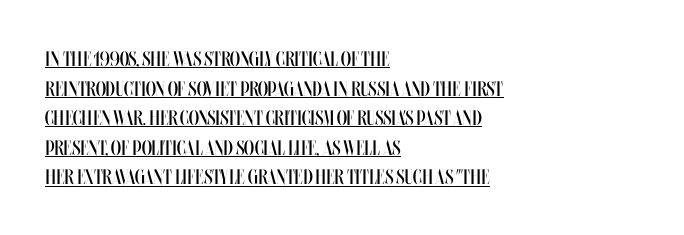
The image shows 21 px text type, upright; set left-aligned, normal line spacing (1.41x), normal letter spacing, underlined.
